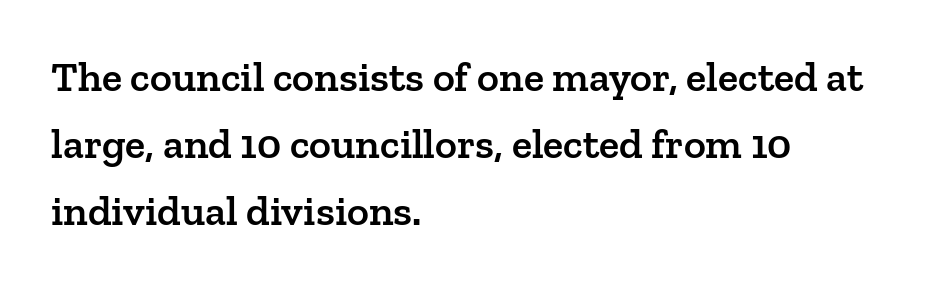
Q: Is the text bold? A: Semi-bold.
Q: Is the text italic (slanted)? A: No, it is upright.
Q: Is the typeface a serif or a sans-serif typeface? A: Serif.
Q: Is the text underlined? A: No.
Q: How is the paragraph aligned? A: Left-aligned.
Q: Is the spacing between letters normal or unusually wide? A: Normal.
Q: Is the spacing between lines tight, normal or loose? A: Normal.
Q: Width (condensed, normal, or wide)? A: Normal.
Q: Stroke contrast? A: Low.
Q: x-height? A: Medium.
Q: Monospaced? A: No.
